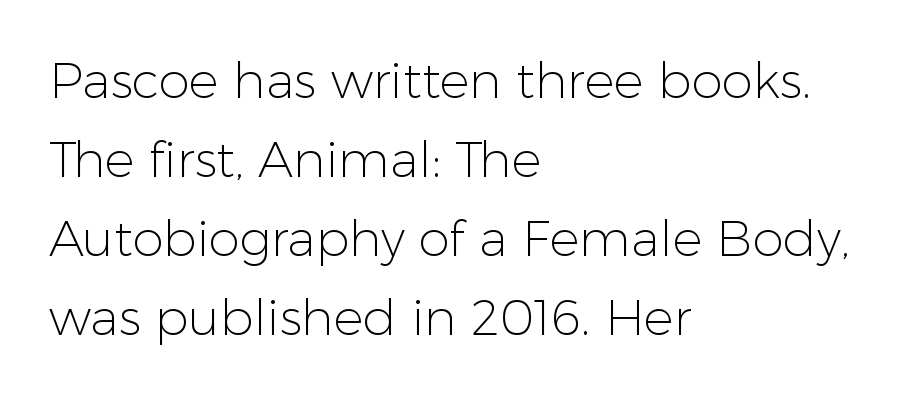
Q: Is the text bold? A: No.
Q: Is the text italic (slanted)? A: No, it is upright.
Q: Is the typeface a serif or a sans-serif typeface? A: Sans-serif.
Q: Is the text underlined? A: No.
Q: How is the paragraph aligned? A: Left-aligned.
Q: Is the spacing between letters normal or unusually wide? A: Normal.
Q: Is the spacing between lines tight, normal or loose? A: Normal.
Q: Width (condensed, normal, or wide)? A: Normal.
Q: Stroke contrast? A: Low.
Q: x-height? A: Medium.
Q: Monospaced? A: No.
